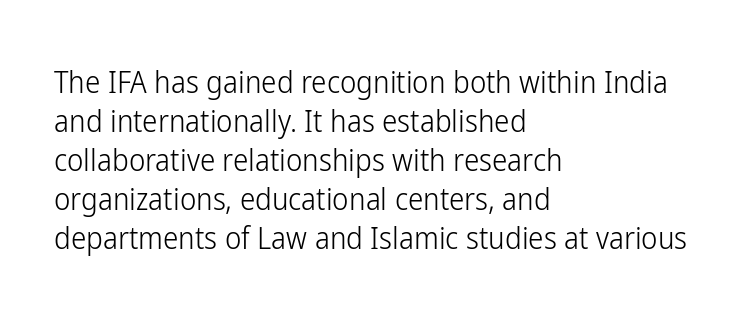
{"serif": "no", "italic": "no", "bold": "no", "weight": "light", "width": "condensed", "stroke_contrast": "low", "x_height": "medium", "monospaced": "no", "underline": "no", "align": "left", "line_spacing": "normal", "line_spacing_ratio": 1.26, "letter_spacing": "normal", "letter_spacing_em": 0.0, "glyph_px": 31}
